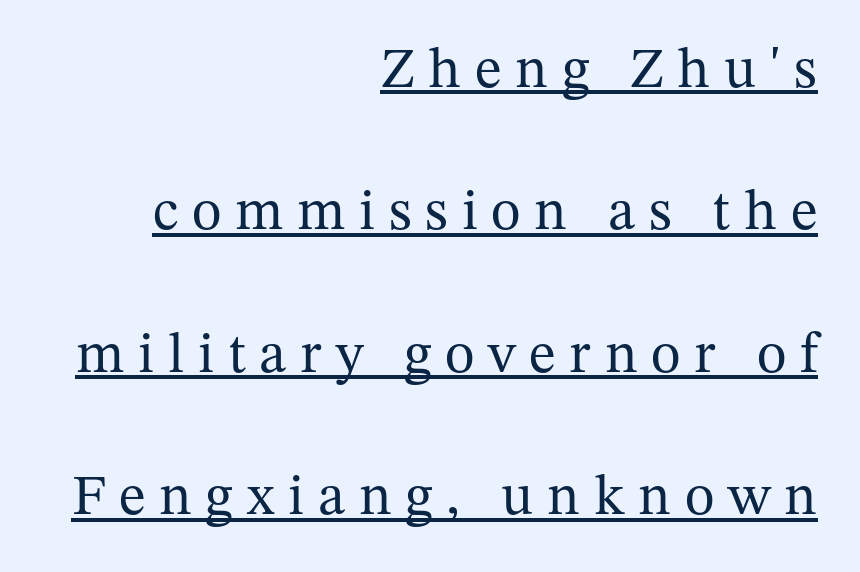
The image shows 57 px regular-weight serif type, upright; set right-aligned, loose line spacing (2.5x), unusually wide letter spacing (+0.24 em), underlined; medium stroke contrast and a medium x-height.
